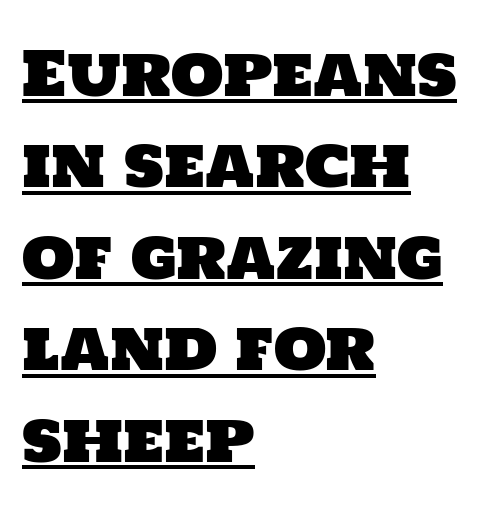
These lines keep a tight, regular rhythm from letter to letter. Short and long lines alike share a common starting point at left. A typesetter would call this proportional, since set widths differ per character. Is there much room between lines? A standard amount, neither cramped nor airy. These characters rest on top of a visible drawn line. Letterform terminals end flat and unadorned throughout the passage.
